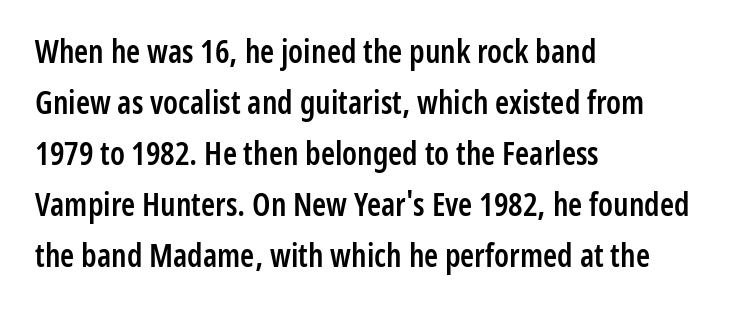
{"serif": "no", "italic": "no", "bold": "semi", "weight": "semibold", "width": "condensed", "stroke_contrast": "low", "x_height": "medium", "monospaced": "no", "underline": "no", "align": "left", "line_spacing": "normal", "line_spacing_ratio": 1.59, "letter_spacing": "normal", "letter_spacing_em": 0.0, "glyph_px": 32}
